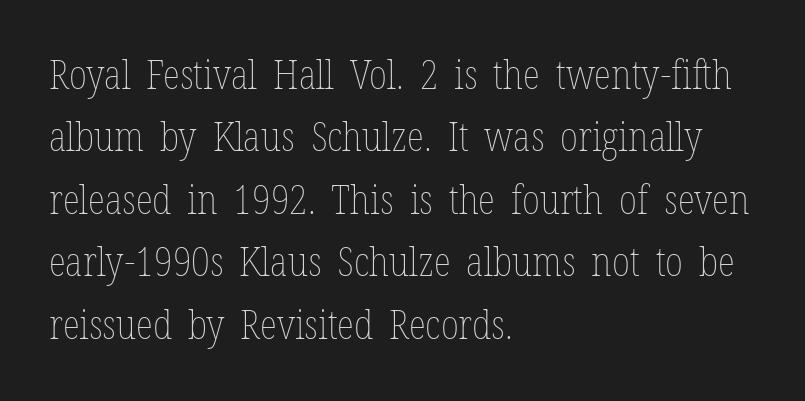
Q: Is the text bold? A: No.
Q: Is the text italic (slanted)? A: No, it is upright.
Q: Is the text underlined? A: No.
Q: How is the paragraph aligned? A: Left-aligned.
Q: Is the spacing between letters normal or unusually wide? A: Normal.
Q: Is the spacing between lines tight, normal or loose? A: Normal.
Q: Width (condensed, normal, or wide)? A: Condensed.
Q: Stroke contrast? A: Low.
Q: x-height? A: Medium.
Q: Monospaced? A: No.
